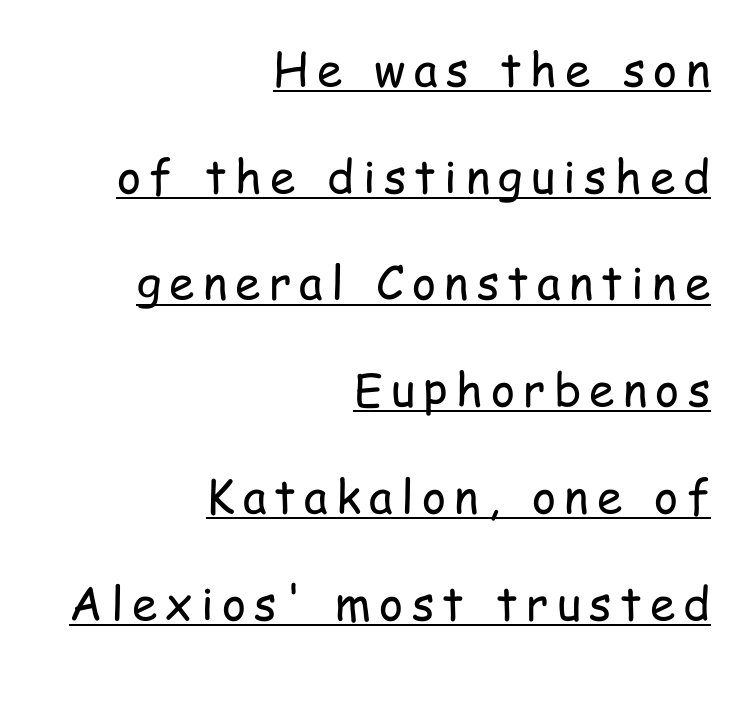
The image shows 46 px regular-weight, condensed sans-serif type, upright; set right-aligned, loose line spacing (2.32x), underlined; low stroke contrast and a medium x-height.
